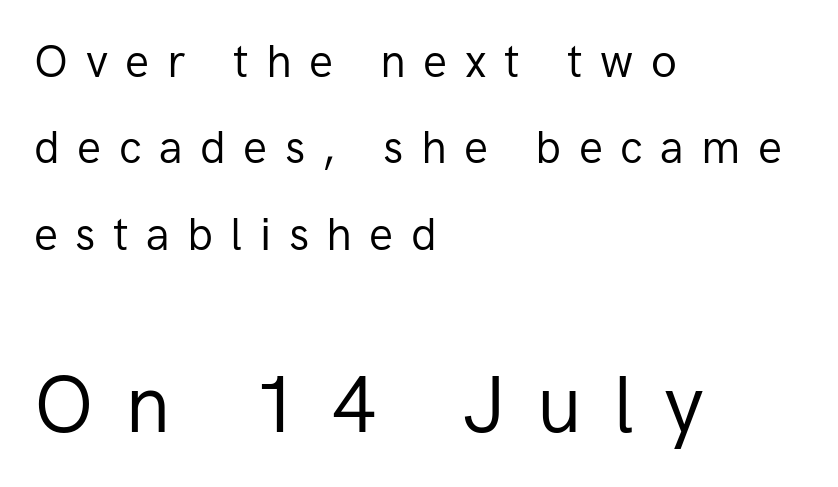
Reading down the column, the eye jumps a long way to each next line. The rendering anchors every line to the left-hand side. You get the small type first, then a jump to larger type. Does extra space separate the letters? Yes, quite a lot of it.
